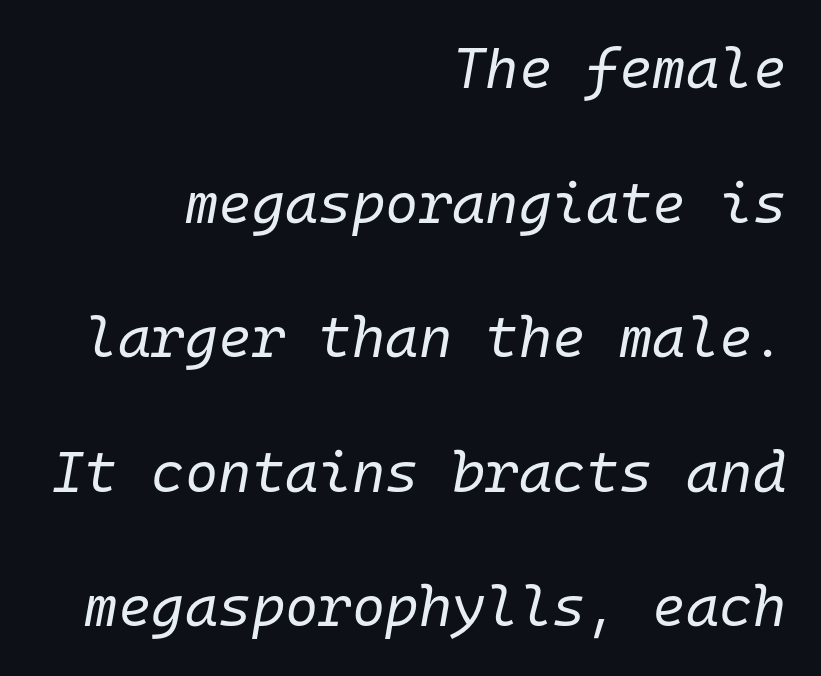
Q: Is the text bold? A: No.
Q: Is the text italic (slanted)? A: Yes, it leans right by about 10 degrees.
Q: Is the text underlined? A: No.
Q: How is the paragraph aligned? A: Right-aligned.
Q: Is the spacing between letters normal or unusually wide? A: Normal.
Q: Is the spacing between lines tight, normal or loose? A: Loose.
Q: Width (condensed, normal, or wide)? A: Normal.
Q: Stroke contrast? A: Low.
Q: x-height? A: Medium.
Q: Monospaced? A: Yes.
